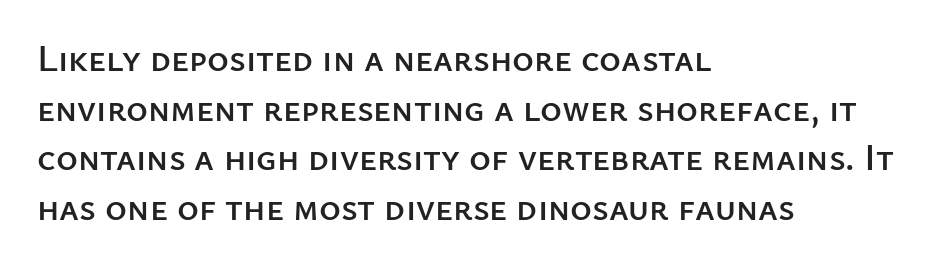
The image shows 37 px sans-serif type, upright; set left-aligned, normal line spacing (1.34x), normal letter spacing, not underlined; low stroke contrast and a medium x-height.
